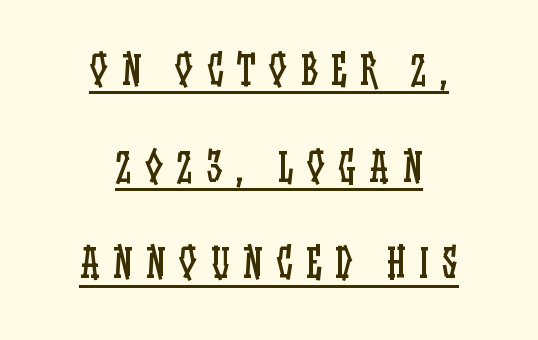
{"italic": "no", "bold": "no", "weight": "regular", "width": "condensed", "stroke_contrast": "low", "x_height": "large", "monospaced": "no", "underline": "yes", "align": "center", "line_spacing": "loose", "line_spacing_ratio": 2.48, "letter_spacing": "wide", "letter_spacing_em": 0.35, "glyph_px": 39}
